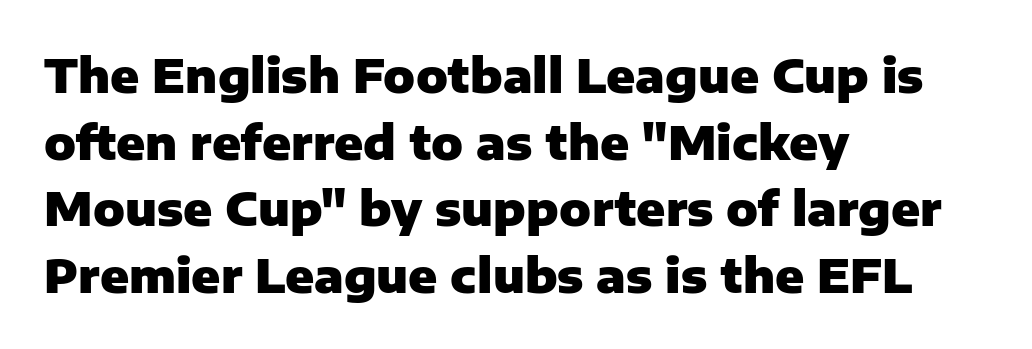
Q: Is the text bold? A: Yes.
Q: Is the text italic (slanted)? A: No, it is upright.
Q: Is the typeface a serif or a sans-serif typeface? A: Sans-serif.
Q: Is the text underlined? A: No.
Q: How is the paragraph aligned? A: Left-aligned.
Q: Is the spacing between letters normal or unusually wide? A: Normal.
Q: Is the spacing between lines tight, normal or loose? A: Normal.
Q: Width (condensed, normal, or wide)? A: Normal.
Q: Stroke contrast? A: Low.
Q: x-height? A: Medium.
Q: Monospaced? A: No.
